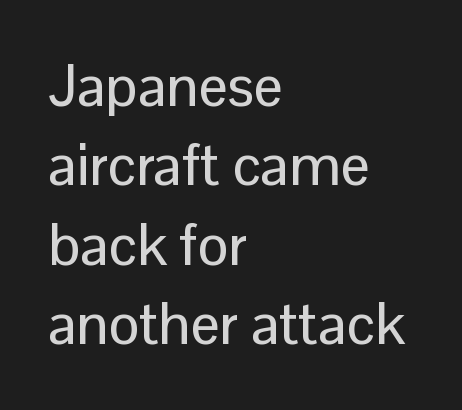
Note the varied advance widths — an 'i' is clearly narrower than an 'm'. The characters display no serif detailing; their extremities are plain. The space beneath each line is pristine and unruled. Evenly set lines give the paragraph a standard silhouette. The setting favours the left margin, as ordinary paragraphs usually do. Italic: no, the glyphs are upright roman.
